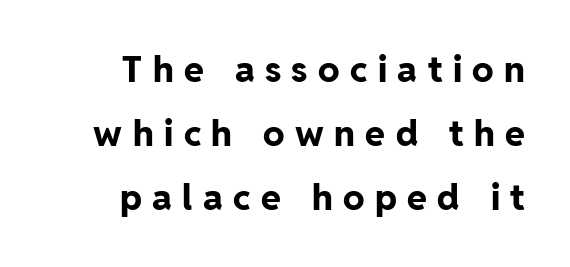
Q: Is the text bold? A: Yes.
Q: Is the text italic (slanted)? A: No, it is upright.
Q: Is the typeface a serif or a sans-serif typeface? A: Sans-serif.
Q: Is the text underlined? A: No.
Q: How is the paragraph aligned? A: Right-aligned.
Q: Is the spacing between letters normal or unusually wide? A: Unusually wide.
Q: Width (condensed, normal, or wide)? A: Normal.
Q: Stroke contrast? A: Low.
Q: x-height? A: Medium.
Q: Monospaced? A: No.
